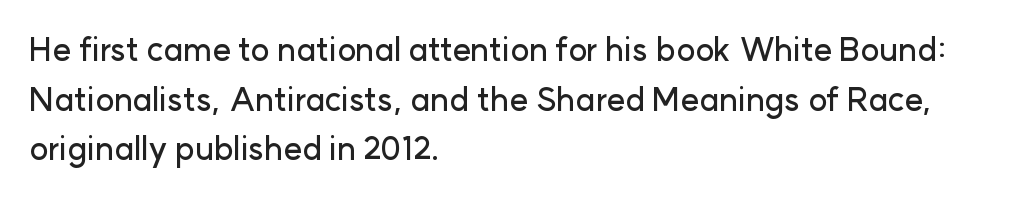
Normally led — the rows are evenly, conventionally spaced. The letters advance in unequal steps, a hallmark of proportional type. Honestly, the letter spacing is just normal — you wouldn't notice it. Short and long lines alike share a common starting point at left.
